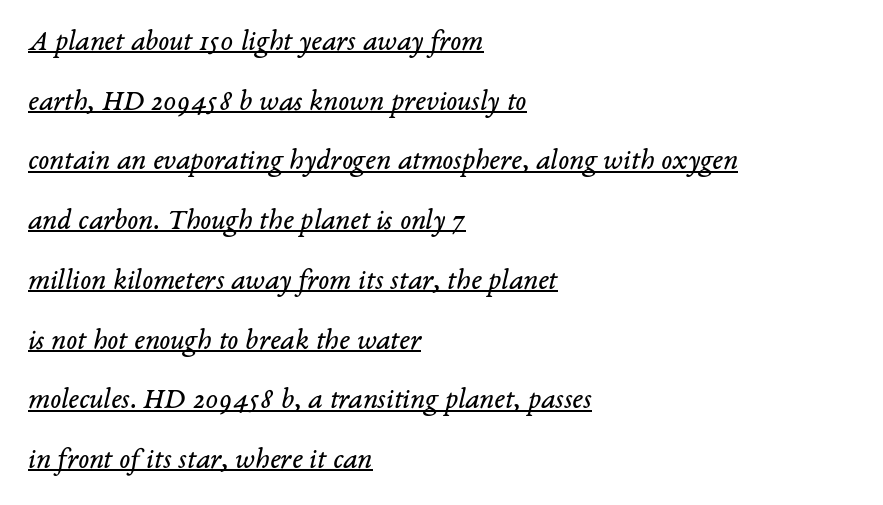
These lines keep a tight, regular rhythm from letter to letter. Emphasis is given by a line drawn under the lettering. Horizontal bands of white between lines are thick stripes. This reads as an unemphasized weight, regular at the heaviest. The setting favours the left margin, as ordinary paragraphs usually do.
